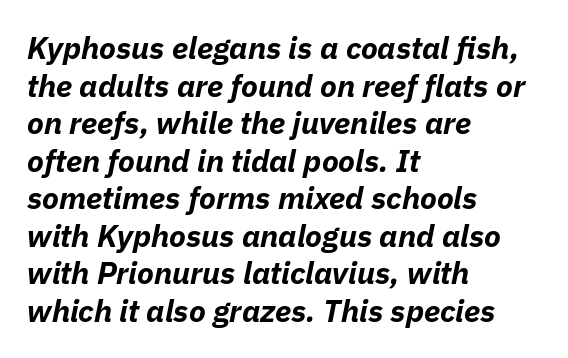
Q: Is the text bold? A: Yes.
Q: Is the text italic (slanted)? A: Yes, it leans right by about 11 degrees.
Q: Is the text underlined? A: No.
Q: How is the paragraph aligned? A: Left-aligned.
Q: Is the spacing between letters normal or unusually wide? A: Normal.
Q: Width (condensed, normal, or wide)? A: Normal.
Q: Stroke contrast? A: Low.
Q: x-height? A: Medium.
Q: Monospaced? A: No.
